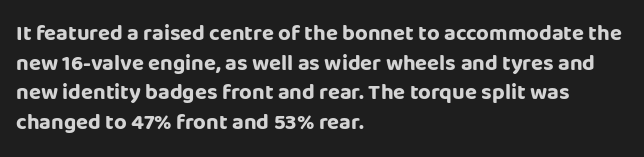
{"italic": "no", "bold": "yes", "underline": "no", "align": "left", "line_spacing": "normal", "line_spacing_ratio": 1.35, "letter_spacing": "normal", "letter_spacing_em": 0.0, "glyph_px": 22}
